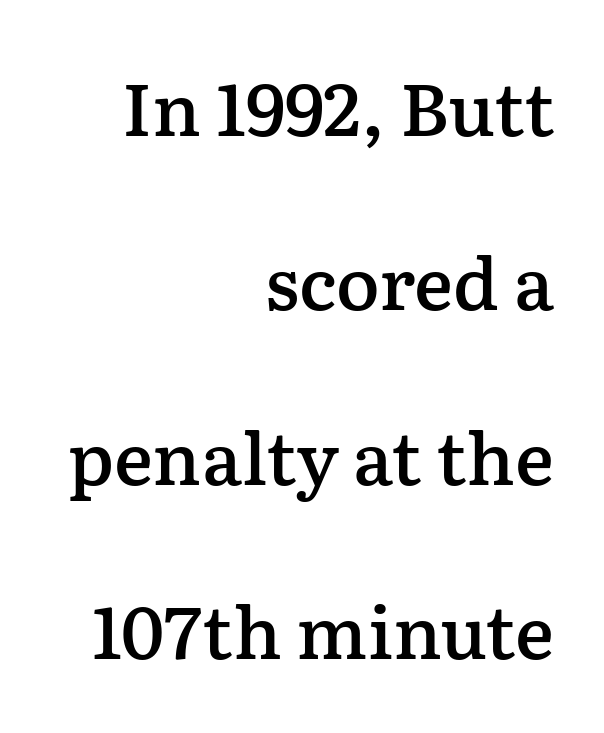
Q: Is the text bold? A: Semi-bold.
Q: Is the text italic (slanted)? A: No, it is upright.
Q: Is the typeface a serif or a sans-serif typeface? A: Serif.
Q: Is the text underlined? A: No.
Q: How is the paragraph aligned? A: Right-aligned.
Q: Is the spacing between letters normal or unusually wide? A: Normal.
Q: Is the spacing between lines tight, normal or loose? A: Loose.
Q: Width (condensed, normal, or wide)? A: Normal.
Q: Stroke contrast? A: Low.
Q: x-height? A: Medium.
Q: Monospaced? A: No.
